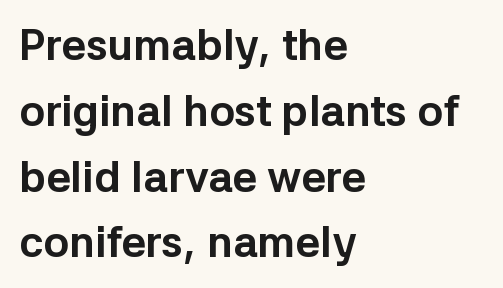
Style check: upright. Letter spacing: default. Descender tails drop into unmarked territory. Grotesque or geometric, the face here clearly has no serifs.
